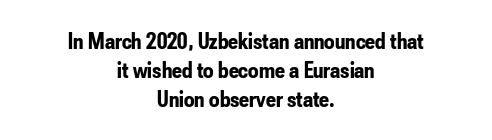
{"italic": "no", "bold": "yes", "underline": "no", "align": "center", "line_spacing": "normal", "line_spacing_ratio": 1.26, "letter_spacing": "normal", "letter_spacing_em": 0.0, "glyph_px": 23}
